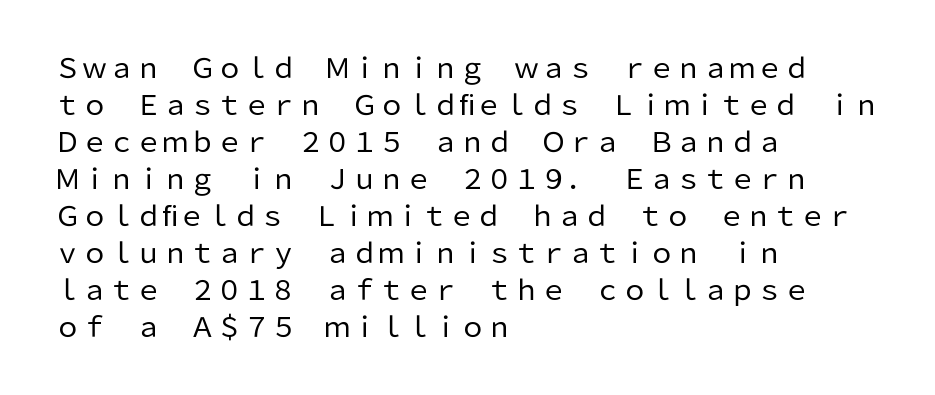
Reading down the block, your eye returns to a fixed left position each line. Tall strokes in this sample are plumb rather than angled. The rendering uses a moderate line-height, typical for paragraphs. This is not heavy type; no bold has been used. Any mark beneath the type? The region is blank. Each word holds together tightly as a unit, with standard inter-letter gaps.
